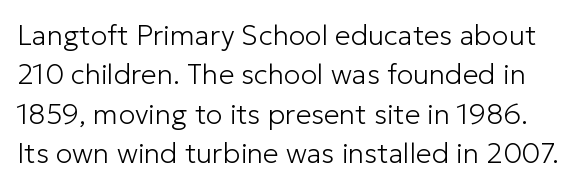
{"serif": "no", "italic": "no", "bold": "no", "weight": "light", "width": "normal", "stroke_contrast": "low", "x_height": "medium", "monospaced": "no", "underline": "no", "line_spacing": "normal", "line_spacing_ratio": 1.41, "letter_spacing": "normal", "letter_spacing_em": 0.0, "glyph_px": 28}
